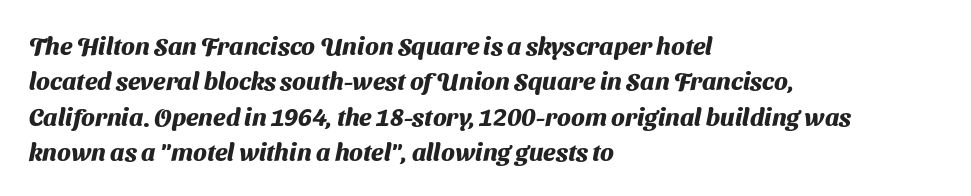
The passage is arranged the way most books set body copy — flush left. Letter spacing: default. A dark, heavy texture on the line: the type is bold. Leading: standard.
